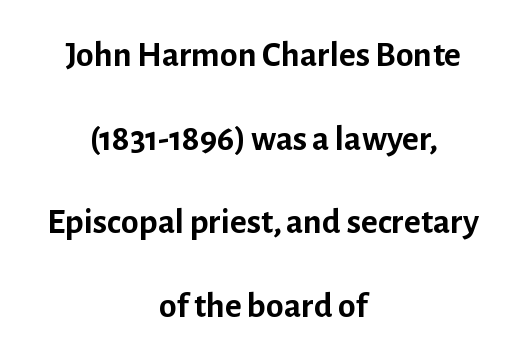
The image shows 36 px semibold sans-serif type, upright; set centered, loose line spacing (2.32x), normal letter spacing, not underlined; low stroke contrast and a medium x-height.
